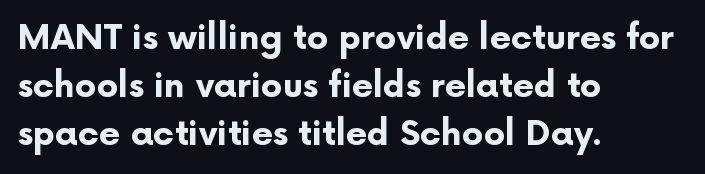
Every row of glyphs begins at an identical x-position on the left. The tracking reads as untouched default to a designer's eye. The designer left line spacing at the default. Anything drawn beneath the words? Only blank space. Type style note: lacks serifs.
